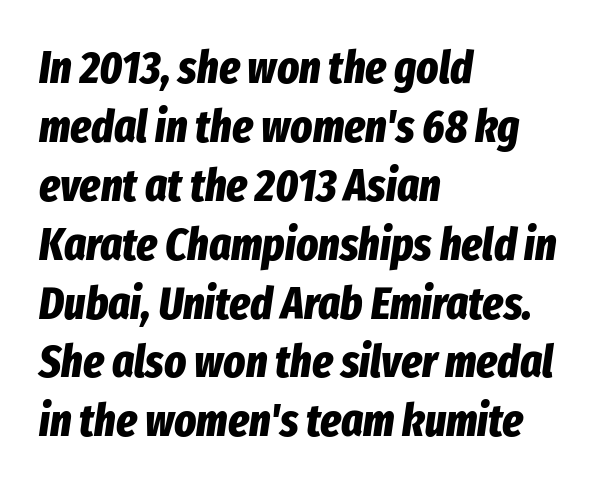
{"italic": "yes", "lean": "right", "slant_degrees": 8, "bold": "yes", "weight": "bold", "width": "condensed", "stroke_contrast": "low", "x_height": "medium", "monospaced": "no", "underline": "no", "align": "left", "line_spacing": "normal", "line_spacing_ratio": 1.28, "letter_spacing": "normal", "letter_spacing_em": 0.0, "glyph_px": 46}
